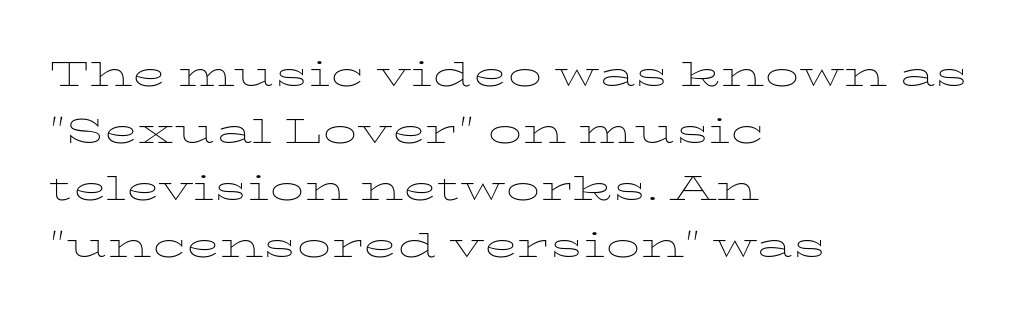
Between one letter and the next there's only the usual sliver of space. Bold? No — there's no thickening of the strokes. Does the lettering tilt? It doesn't — this is upright. Descenders are the only things crossing below the line.
